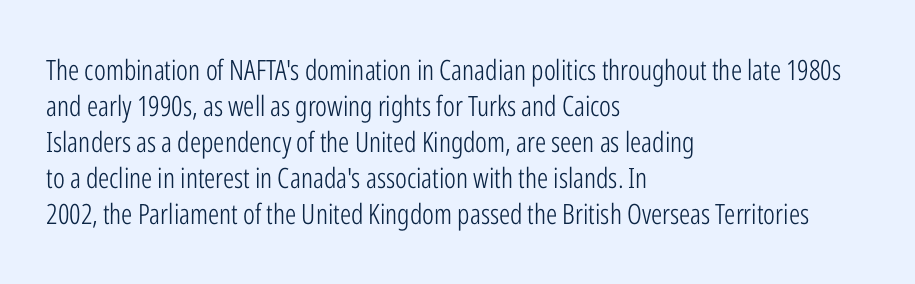
Q: Is the text bold? A: No.
Q: Is the text italic (slanted)? A: No, it is upright.
Q: Is the typeface a serif or a sans-serif typeface? A: Sans-serif.
Q: Is the text underlined? A: No.
Q: How is the paragraph aligned? A: Left-aligned.
Q: Is the spacing between letters normal or unusually wide? A: Normal.
Q: Is the spacing between lines tight, normal or loose? A: Normal.
Q: Width (condensed, normal, or wide)? A: Condensed.
Q: Stroke contrast? A: Low.
Q: x-height? A: Medium.
Q: Monospaced? A: No.
